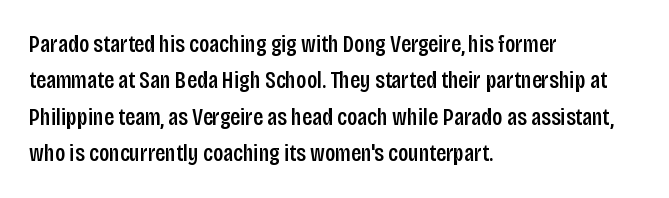
{"italic": "no", "underline": "no", "align": "left", "line_spacing": "normal", "line_spacing_ratio": 1.52, "letter_spacing": "normal", "letter_spacing_em": 0.0, "glyph_px": 24}
